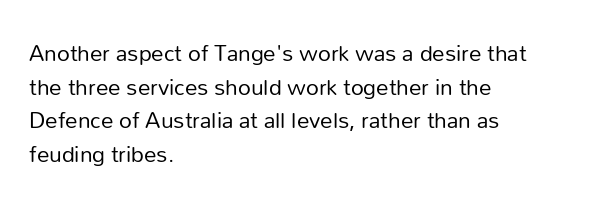
{"italic": "no", "bold": "no", "underline": "no", "align": "left", "line_spacing": "normal", "line_spacing_ratio": 1.35, "letter_spacing": "normal", "letter_spacing_em": 0.0, "glyph_px": 25}
